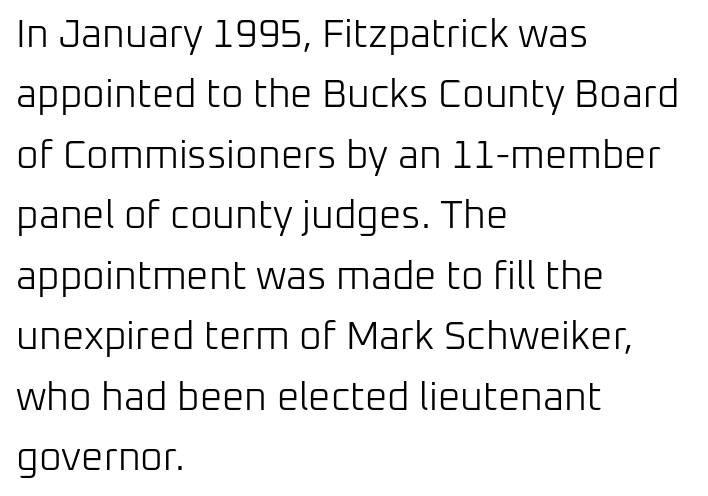
Do the characters align in a grid? No, the font is proportional. Observe the ordinary spacing: letters are neighbours, not strangers. The space directly below the letters is spotless. Weight: not bold — regular or lighter. Which margin do the lines hug? The left one — the right edge is uneven. Serif or sans? Sans — the stroke terminals are bare.
